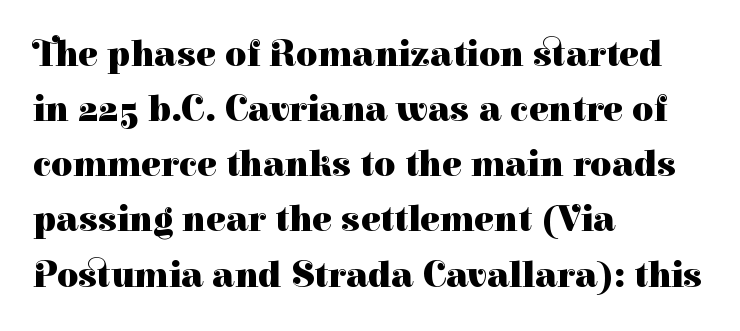
Q: Is the text bold? A: Yes.
Q: Is the text italic (slanted)? A: No, it is upright.
Q: Is the typeface a serif or a sans-serif typeface? A: Serif.
Q: Is the text underlined? A: No.
Q: How is the paragraph aligned? A: Left-aligned.
Q: Is the spacing between letters normal or unusually wide? A: Normal.
Q: Is the spacing between lines tight, normal or loose? A: Normal.
Q: Width (condensed, normal, or wide)? A: Normal.
Q: Stroke contrast? A: High.
Q: x-height? A: Medium.
Q: Monospaced? A: No.
